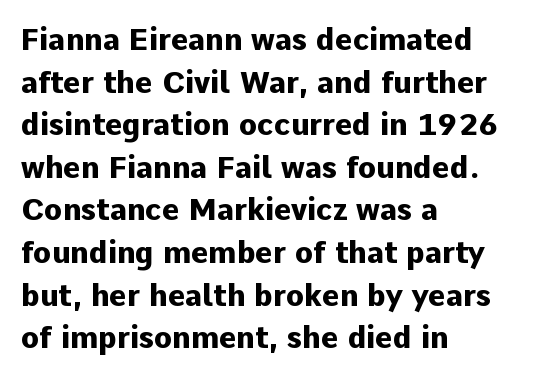
{"serif": "no", "italic": "no", "bold": "yes", "weight": "heavy", "width": "normal", "stroke_contrast": "low", "x_height": "medium", "monospaced": "no", "underline": "no", "align": "left", "line_spacing": "normal", "line_spacing_ratio": 1.42, "letter_spacing": "normal", "letter_spacing_em": 0.0, "glyph_px": 30}
